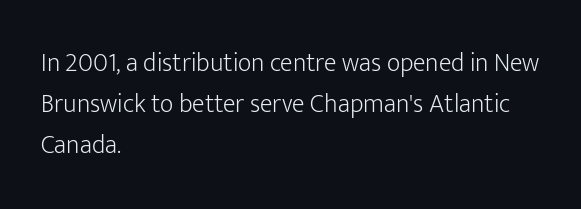
The words here are not underlined. Unbolded letterforms with no extra heft. Quick note: interline space is typical. These lines stack with their left ends in a neat column. Ordinary non-slanted type is in use. Here the glyphs are tracked normally, forming tight word shapes.
